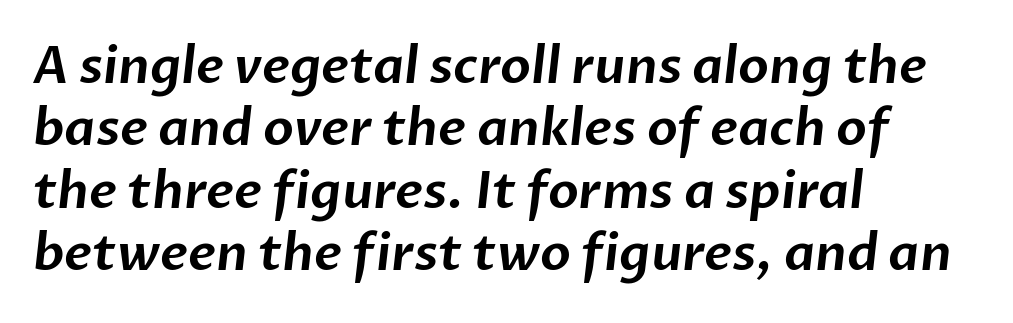
The image shows 50 px sans-serif type; set left-aligned, normal line spacing (1.25x), normal letter spacing, not underlined; low stroke contrast and a medium x-height.
